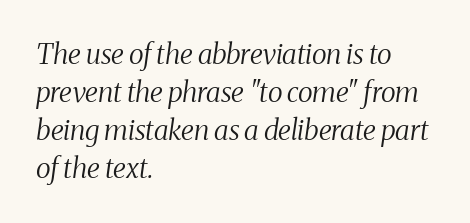
{"serif": "yes", "italic": "yes", "lean": "right", "slant_degrees": 8, "bold": "no", "weight": "regular", "width": "condensed", "stroke_contrast": "medium", "x_height": "medium", "monospaced": "no", "underline": "no", "align": "left", "line_spacing": "normal", "line_spacing_ratio": 1.36, "letter_spacing": "normal", "letter_spacing_em": 0.0, "glyph_px": 28}
